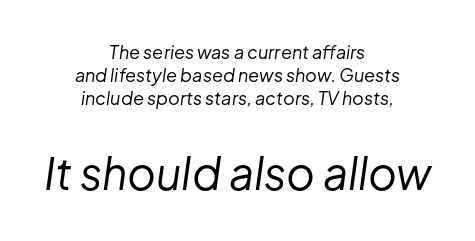
Q: Is the text bold? A: No.
Q: Is the text italic (slanted)? A: Yes, it leans right by about 8 degrees.
Q: Is the text underlined? A: No.
Q: How is the paragraph aligned? A: Centered.
Q: Is the spacing between letters normal or unusually wide? A: Normal.
Q: Is the spacing between lines tight, normal or loose? A: Normal.
Q: Which block of text is set in a larger size, the first (top) or the second (bottom)? A: The second (bottom) one.
Q: Width (condensed, normal, or wide)? A: Normal.
Q: Stroke contrast? A: Low.
Q: x-height? A: Medium.
Q: Monospaced? A: No.
